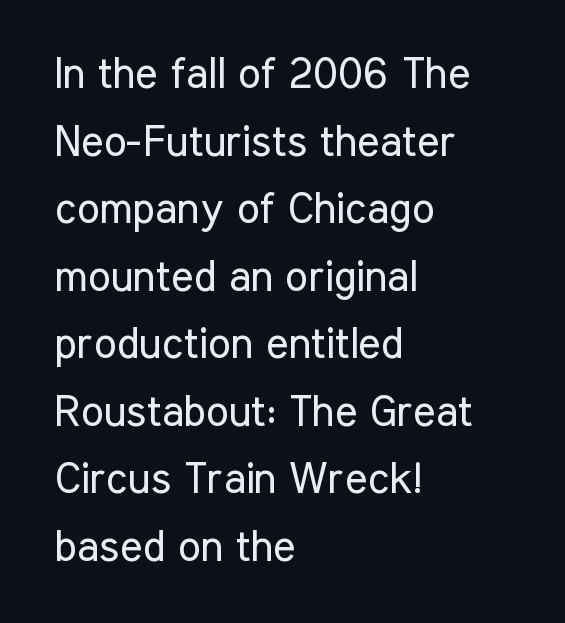
Q: Is the text bold? A: No.
Q: Is the text italic (slanted)? A: No, it is upright.
Q: Is the typeface a serif or a sans-serif typeface? A: Sans-serif.
Q: Is the text underlined? A: No.
Q: How is the paragraph aligned? A: Left-aligned.
Q: Is the spacing between letters normal or unusually wide? A: Normal.
Q: Is the spacing between lines tight, normal or loose? A: Normal.
Q: Width (condensed, normal, or wide)? A: Condensed.
Q: Stroke contrast? A: Low.
Q: x-height? A: Medium.
Q: Monospaced? A: No.
